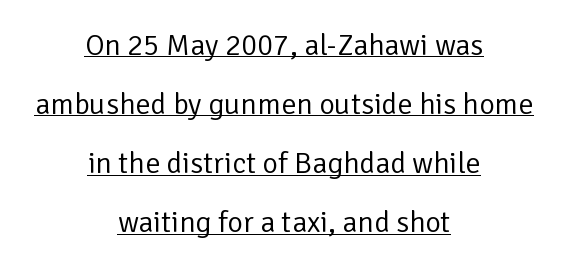
The image shows 30 px regular-weight sans-serif type, upright; set centered, loose line spacing (1.97x), normal letter spacing, underlined; low stroke contrast and a medium x-height.
